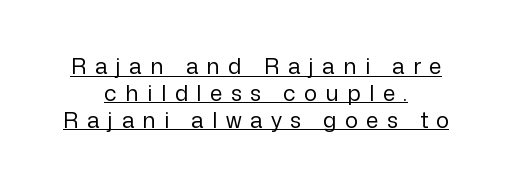
Q: Is the text bold? A: No.
Q: Is the text italic (slanted)? A: No, it is upright.
Q: Is the text underlined? A: Yes.
Q: How is the paragraph aligned? A: Centered.
Q: Is the spacing between letters normal or unusually wide? A: Unusually wide.
